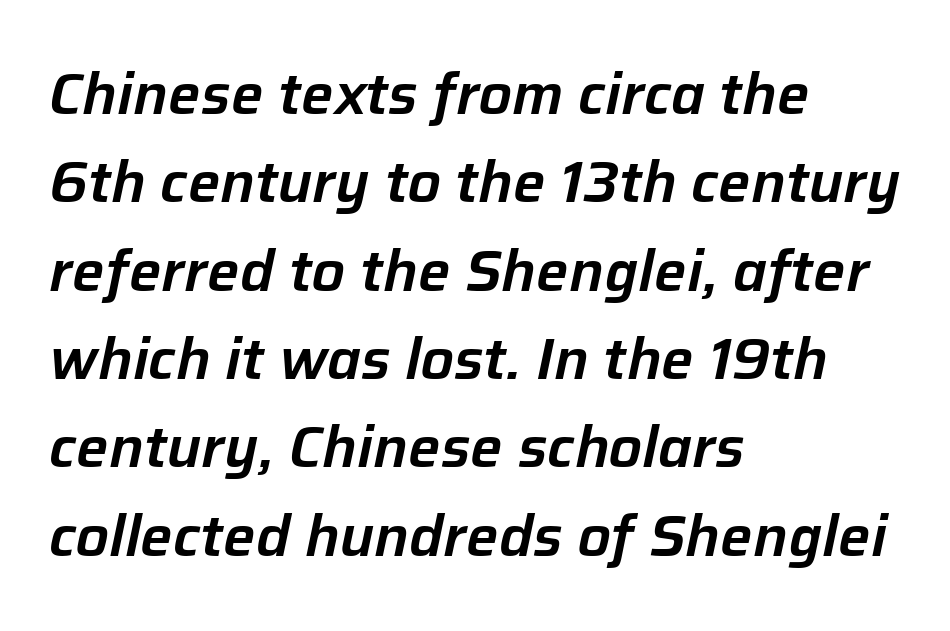
{"italic": "yes", "lean": "right", "slant_degrees": 12, "width": "normal", "stroke_contrast": "low", "x_height": "medium", "monospaced": "no", "underline": "no", "align": "left", "line_spacing": "normal", "line_spacing_ratio": 1.55, "letter_spacing": "normal", "letter_spacing_em": 0.0, "glyph_px": 57}
